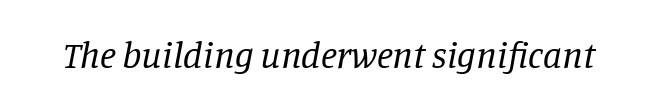
Q: Is the text bold? A: No.
Q: Is the text italic (slanted)? A: Yes, it leans right by about 11 degrees.
Q: Is the typeface a serif or a sans-serif typeface? A: Serif.
Q: Is the text underlined? A: No.
Q: Is the spacing between letters normal or unusually wide? A: Normal.
Q: Width (condensed, normal, or wide)? A: Normal.
Q: Stroke contrast? A: Low.
Q: x-height? A: Large.
Q: Monospaced? A: No.
